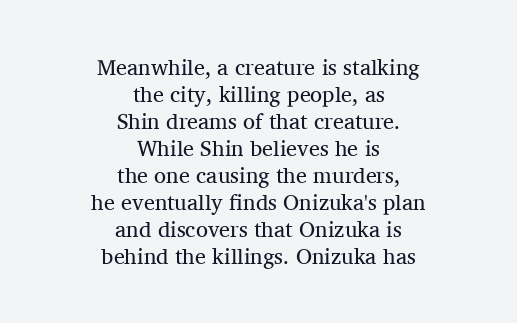
The image shows 22 px text type, upright; set centered, line spacing 1.23x, normal letter spacing, not underlined.
